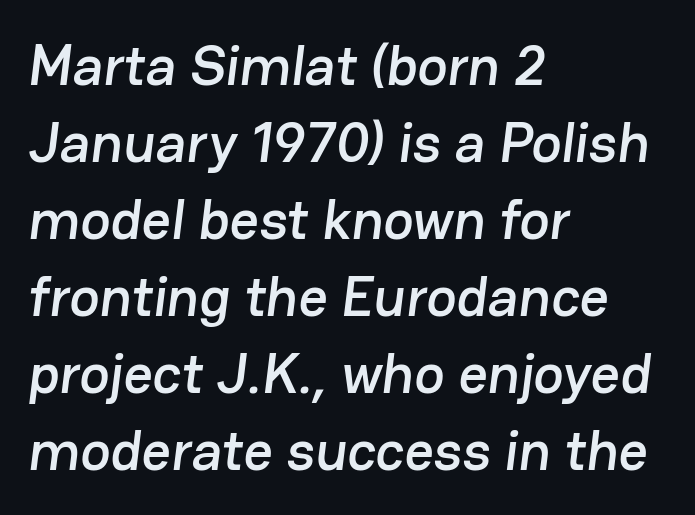
Q: Is the typeface a serif or a sans-serif typeface? A: Sans-serif.
Q: Is the text underlined? A: No.
Q: How is the paragraph aligned? A: Left-aligned.
Q: Is the spacing between letters normal or unusually wide? A: Normal.
Q: Is the spacing between lines tight, normal or loose? A: Normal.
Q: Width (condensed, normal, or wide)? A: Normal.
Q: Stroke contrast? A: Low.
Q: x-height? A: Medium.
Q: Monospaced? A: No.
